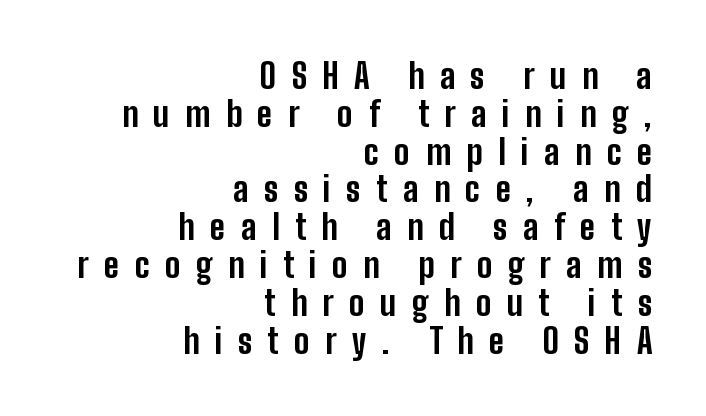
{"serif": "no", "italic": "no", "bold": "yes", "weight": "bold", "width": "condensed", "stroke_contrast": "low", "x_height": "medium", "monospaced": "no", "underline": "no", "align": "right", "line_spacing": "tight", "line_spacing_ratio": 1.08, "letter_spacing": "wide", "letter_spacing_em": 0.44, "glyph_px": 35}
